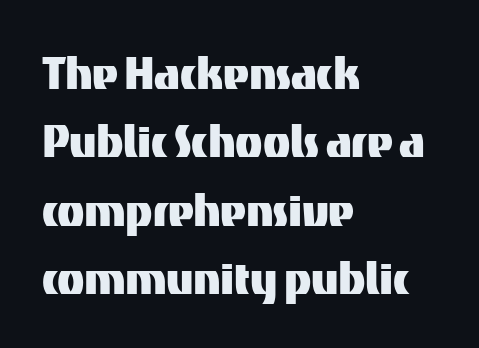
The image shows 56 px sans-serif type, upright; set left-aligned, line spacing 1.22x, normal letter spacing, not underlined; medium stroke contrast and a medium x-height.
